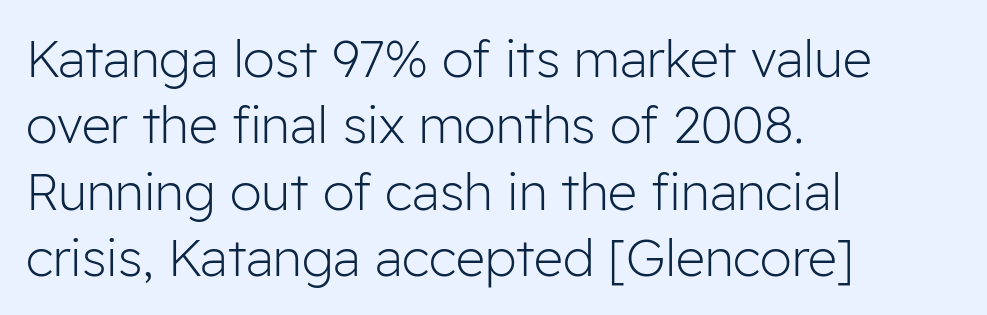
The image shows 51 px light sans-serif type, upright; set left-aligned, normal line spacing (1.3x), normal letter spacing, not underlined; low stroke contrast and a medium x-height.
